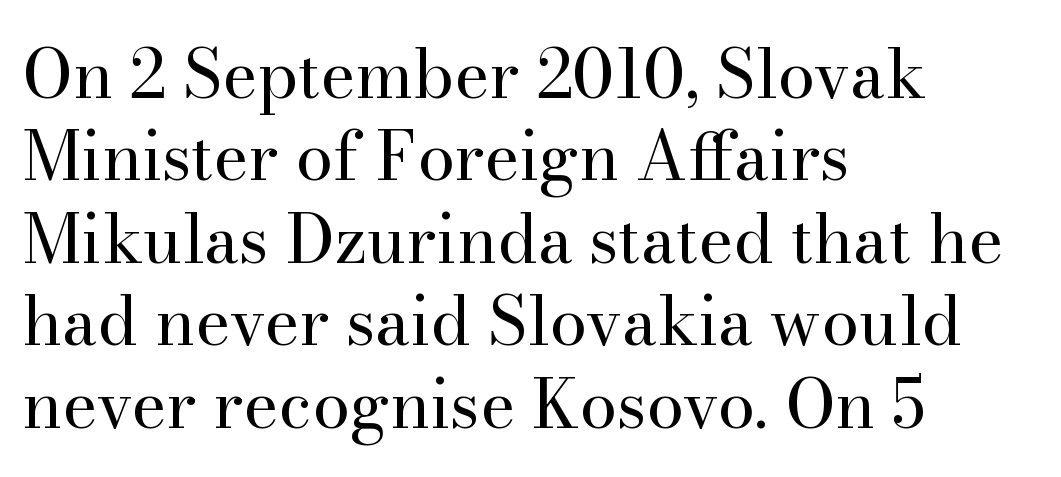
{"serif": "yes", "italic": "no", "bold": "no", "weight": "regular", "width": "normal", "stroke_contrast": "high", "x_height": "small", "monospaced": "no", "underline": "no", "align": "left", "line_spacing_ratio": 1.23, "letter_spacing": "normal", "letter_spacing_em": 0.0, "glyph_px": 67}
